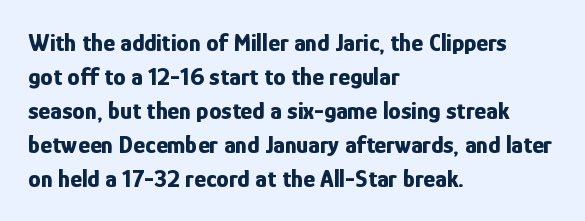
Q: Is the text bold? A: Yes.
Q: Is the text italic (slanted)? A: No, it is upright.
Q: Is the text underlined? A: No.
Q: How is the paragraph aligned? A: Left-aligned.
Q: Is the spacing between letters normal or unusually wide? A: Normal.
Q: Is the spacing between lines tight, normal or loose? A: Normal.
